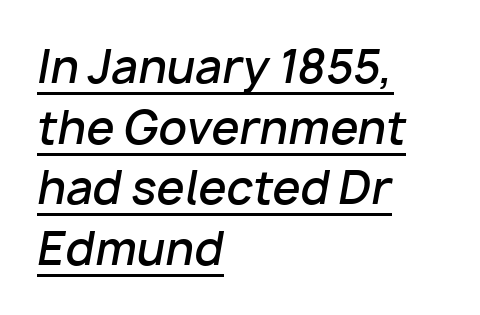
The image shows 45 px semibold type, italic (leaning right); set left-aligned, normal line spacing (1.35x), normal letter spacing, underlined; low stroke contrast and a medium x-height.
